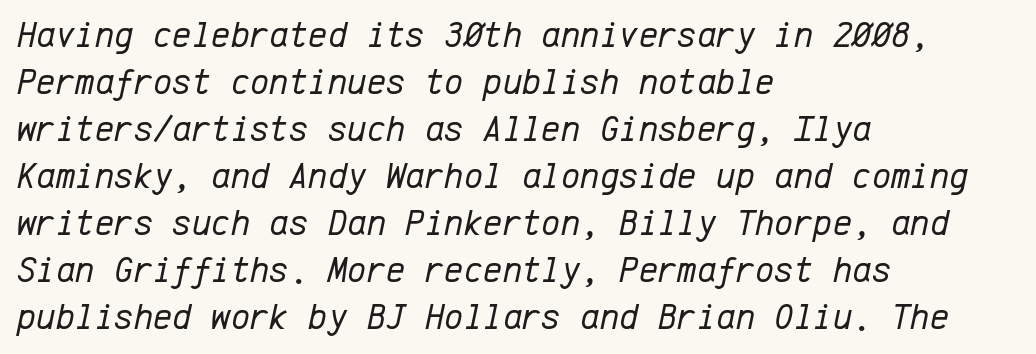
{"italic": "yes", "lean": "right", "slant_degrees": 12, "bold": "no", "weight": "regular", "width": "normal", "stroke_contrast": "low", "x_height": "medium", "monospaced": "yes", "underline": "no", "align": "left", "line_spacing": "normal", "line_spacing_ratio": 1.27, "letter_spacing": "normal", "letter_spacing_em": 0.0, "glyph_px": 37}
